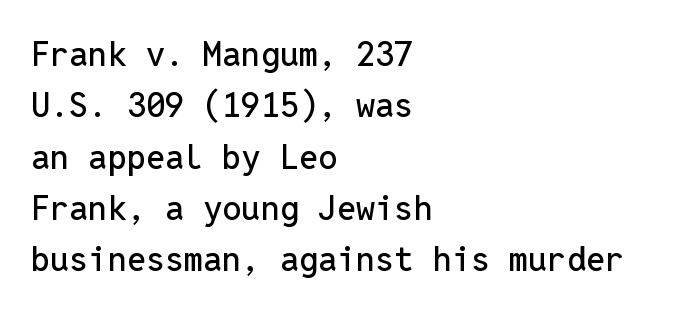
The image shows 34 px sans-serif type, upright, monospaced; set left-aligned, normal line spacing (1.51x), normal letter spacing, not underlined; low stroke contrast and a medium x-height.
